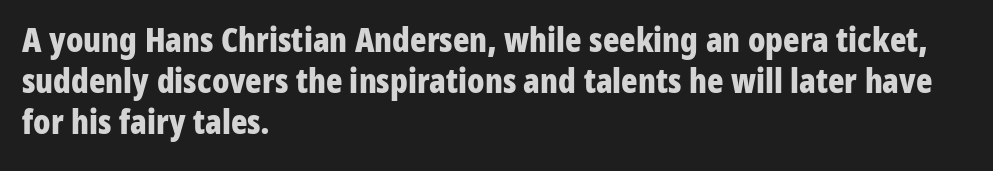
The image shows 34 px bold, condensed sans-serif type, upright; set left-aligned, line spacing 1.21x, normal letter spacing, not underlined; low stroke contrast and a medium x-height.
